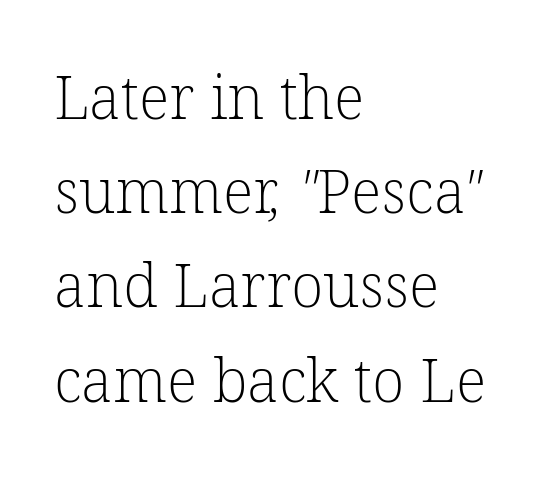
The image shows 60 px light serif type; set left-aligned, normal line spacing (1.57x), normal letter spacing, not underlined; low stroke contrast and a medium x-height.
